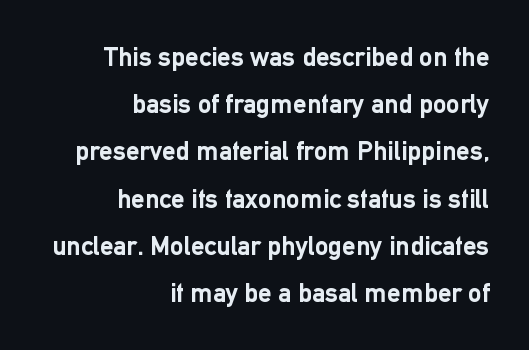
These lines stack with their right ends in a neat column. The specimen omits any rule beneath the text block's lines. This is roman type, the default non-slanted kind. Is the letter spacing exaggerated? No — it looks like the ordinary default. Set as a true bold cut, around the 700 mark.
